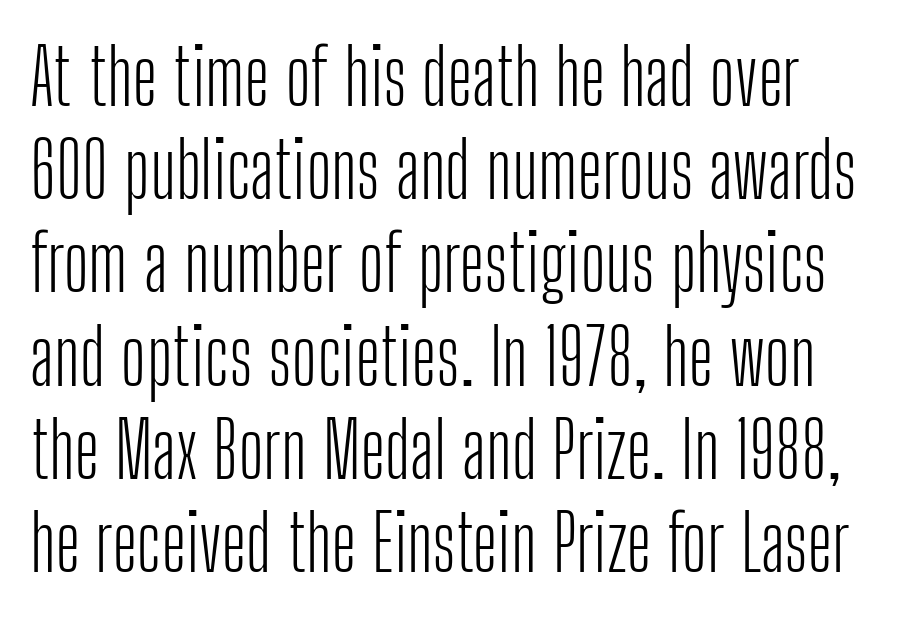
Is the block centered? No — it sits flush against the left margin. I'd call this a sans setting — the letters go barefoot. Check the space under the baseline: it is left empty. No letter is thick-stroked: the sample isn't bold. Upright lettering throughout.
